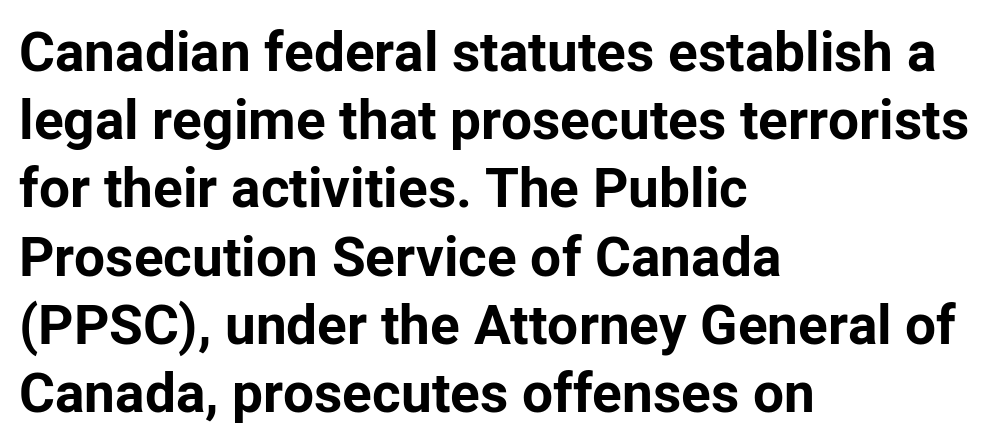
{"serif": "no", "italic": "no", "bold": "yes", "weight": "bold", "width": "normal", "stroke_contrast": "low", "x_height": "medium", "monospaced": "no", "underline": "no", "align": "left", "line_spacing_ratio": 1.24, "letter_spacing": "normal", "letter_spacing_em": 0.0, "glyph_px": 55}
